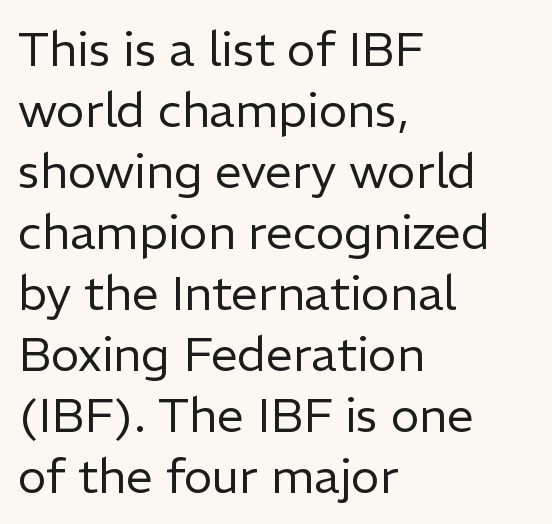
Each letter keeps its own natural width here, so spacing adapts to shape. Rendered with straight, roman letterforms. A normal amount of white space separates one row of letters from the next. Left-aligned paragraph, ragged on the right. Students, note that the glyphs here touch the page at normal intervals.
